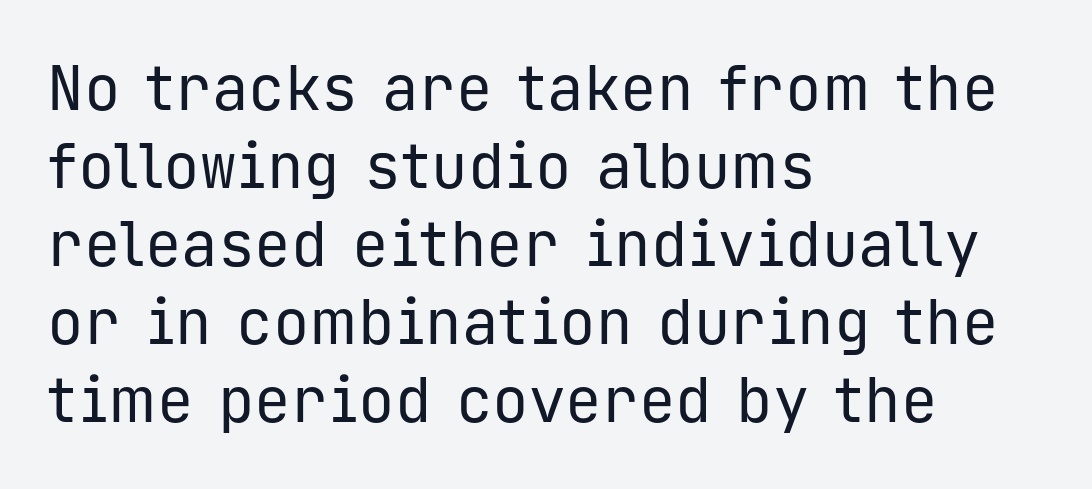
The image shows 61 px regular-weight sans-serif type, upright, monospaced; set left-aligned, normal line spacing (1.28x), normal letter spacing, not underlined; low stroke contrast and a medium x-height.
